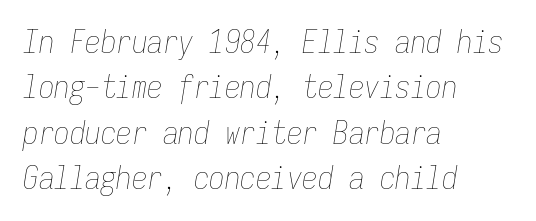
Q: Is the text bold? A: No.
Q: Is the text italic (slanted)? A: Yes, it leans right by about 9 degrees.
Q: Is the text underlined? A: No.
Q: How is the paragraph aligned? A: Left-aligned.
Q: Is the spacing between letters normal or unusually wide? A: Normal.
Q: Is the spacing between lines tight, normal or loose? A: Normal.
Q: Width (condensed, normal, or wide)? A: Condensed.
Q: Stroke contrast? A: Low.
Q: x-height? A: Medium.
Q: Monospaced? A: Yes.
